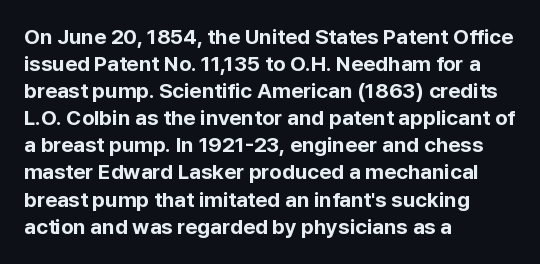
{"italic": "no", "bold": "yes", "underline": "no", "align": "left", "line_spacing": "normal", "line_spacing_ratio": 1.29, "letter_spacing": "normal", "letter_spacing_em": 0.0, "glyph_px": 21}
